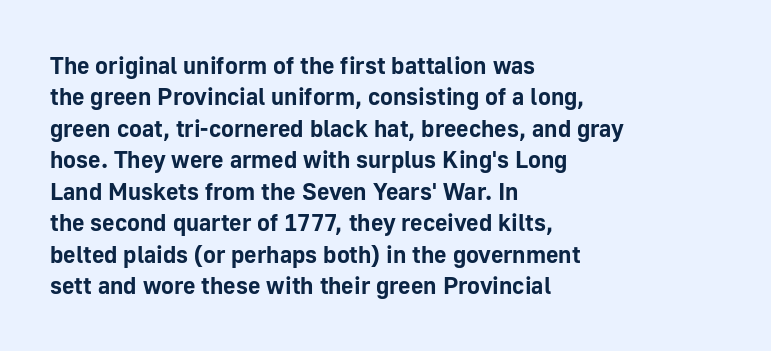
The image shows 24 px bold type, upright; set left-aligned, normal line spacing (1.31x), normal letter spacing, not underlined.
